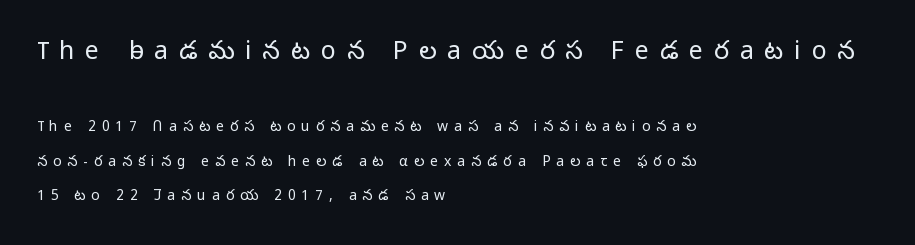
Q: Is the text bold? A: No.
Q: Is the text italic (slanted)? A: No, it is upright.
Q: Is the text underlined? A: No.
Q: How is the paragraph aligned? A: Left-aligned.
Q: Is the spacing between letters normal or unusually wide? A: Unusually wide.
Q: Is the spacing between lines tight, normal or loose? A: Loose.
Q: Which block of text is set in a larger size, the first (top) or the second (bottom)? A: The first (top) one.
